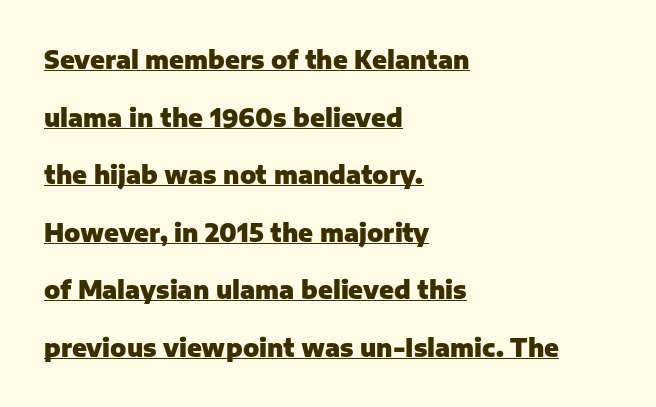
The image shows 24 px bold type, upright; set left-aligned, loose line spacing (2.4x), normal letter spacing, underlined.
